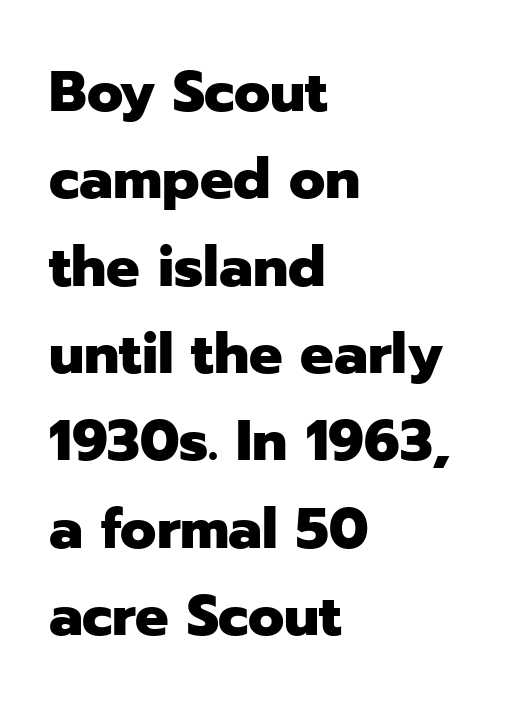
The image shows 56 px heavy sans-serif type, upright; set left-aligned, normal line spacing (1.56x), normal letter spacing, not underlined; low stroke contrast and a medium x-height.
